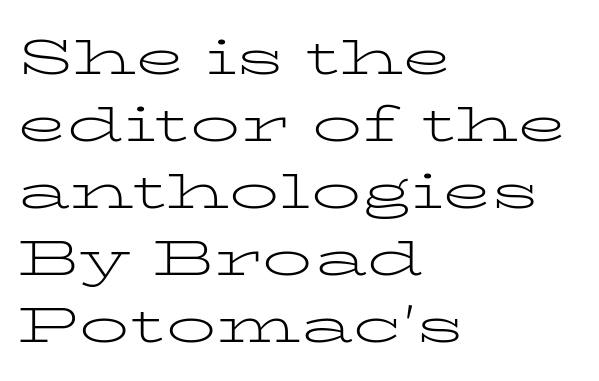
{"serif": "yes", "italic": "no", "bold": "no", "weight": "light", "width": "wide", "stroke_contrast": "low", "x_height": "medium", "monospaced": "no", "underline": "no", "align": "left", "line_spacing": "normal", "line_spacing_ratio": 1.34, "letter_spacing": "normal", "letter_spacing_em": 0.0, "glyph_px": 50}
